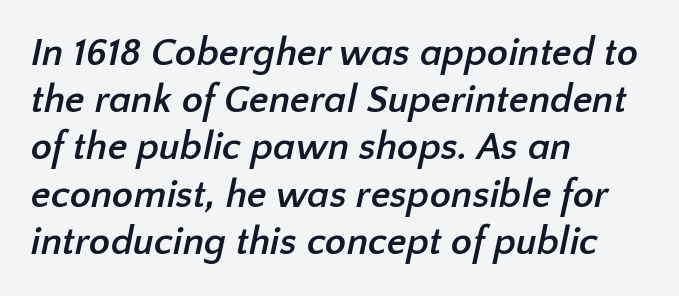
{"serif": "no", "bold": "yes", "weight": "semibold", "width": "normal", "stroke_contrast": "low", "x_height": "medium", "monospaced": "no", "underline": "no", "align": "left", "line_spacing_ratio": 1.21, "letter_spacing": "normal", "letter_spacing_em": 0.0, "glyph_px": 39}
